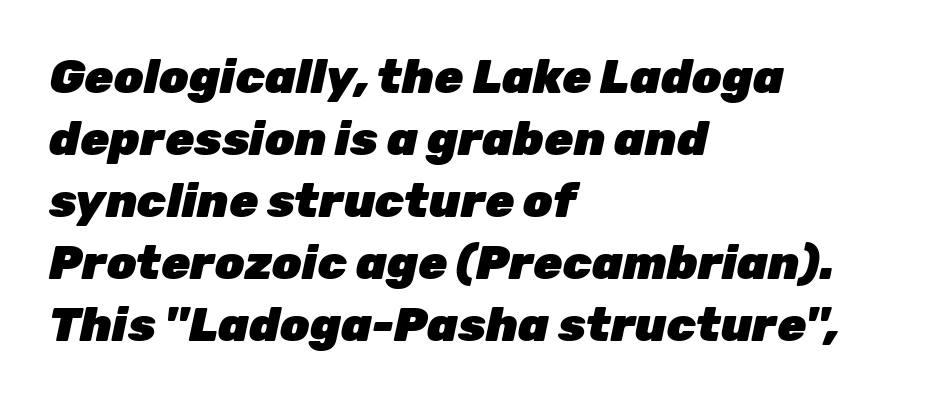
{"italic": "yes", "lean": "right", "slant_degrees": 12, "bold": "yes", "weight": "heavy", "width": "normal", "stroke_contrast": "low", "x_height": "medium", "monospaced": "no", "underline": "no", "align": "left", "line_spacing": "normal", "line_spacing_ratio": 1.32, "letter_spacing": "normal", "letter_spacing_em": 0.0, "glyph_px": 47}
